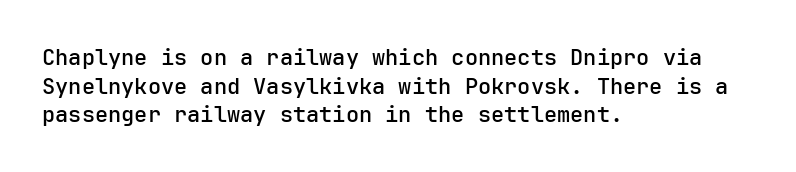
The image shows 22 px text type, upright; set left-aligned, normal line spacing (1.3x), normal letter spacing, not underlined.
